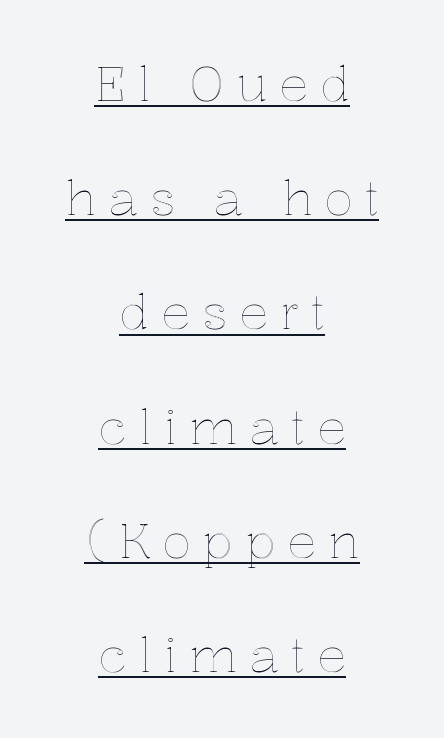
{"italic": "no", "width": "normal", "x_height": "medium", "monospaced": "no", "underline": "yes", "align": "center", "line_spacing": "loose", "line_spacing_ratio": 2.38, "letter_spacing": "wide", "letter_spacing_em": 0.25, "glyph_px": 48}
